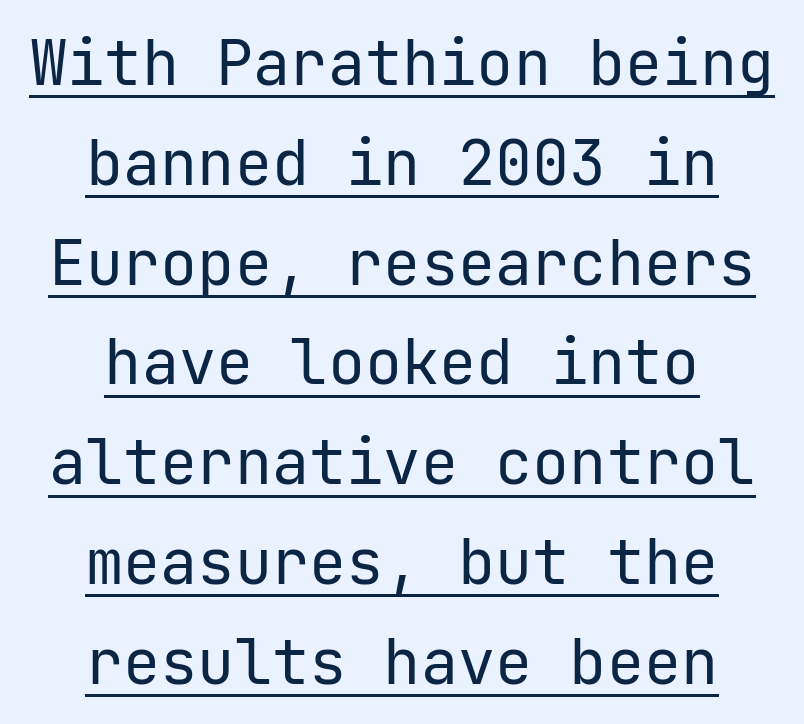
Summary of vertical rhythm: regular, with standard interline spacing. Examine the stroke ends and you'll find no serifs. Does extra space separate the letters? No, they use regular spacing. In terms of posture, this sample is upright.
